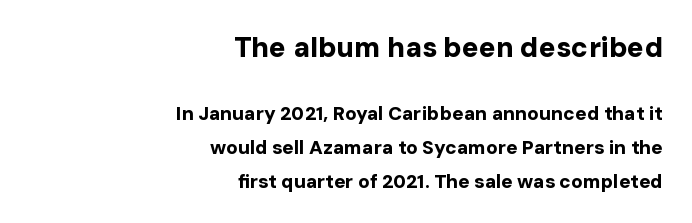
The more generous point size was reserved for the upper chunk. Default kerning and tracking; the words read as compact shapes. Looks like regular typesetting: each glyph gets only the width it needs. Plenty of ink on the page — the face is bold.
